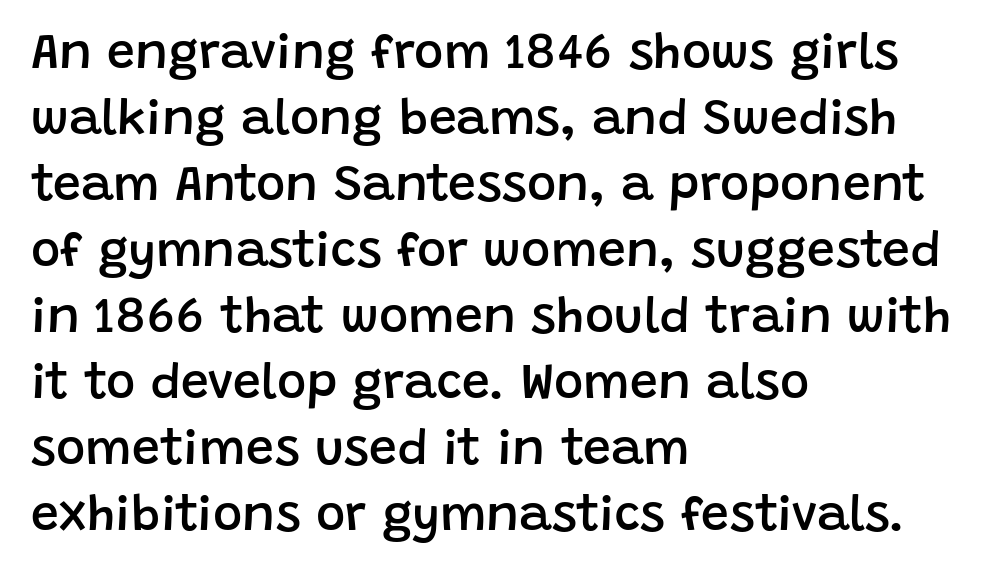
Q: Is the text bold? A: Semi-bold.
Q: Is the text italic (slanted)? A: No, it is upright.
Q: Is the typeface a serif or a sans-serif typeface? A: Sans-serif.
Q: Is the text underlined? A: No.
Q: How is the paragraph aligned? A: Left-aligned.
Q: Is the spacing between letters normal or unusually wide? A: Normal.
Q: Is the spacing between lines tight, normal or loose? A: Normal.
Q: Width (condensed, normal, or wide)? A: Normal.
Q: Stroke contrast? A: Low.
Q: x-height? A: Large.
Q: Monospaced? A: No.
